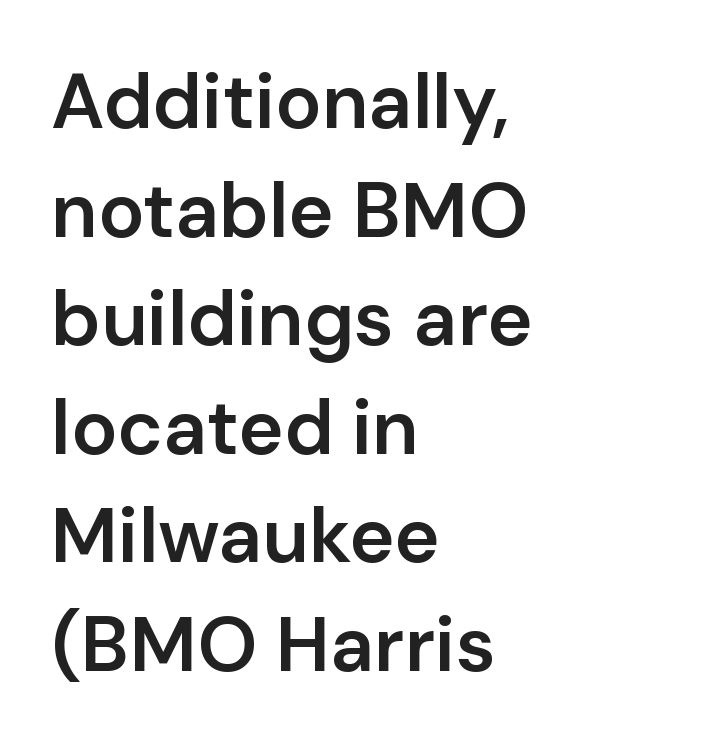
The image shows 77 px semibold sans-serif type, upright; set left-aligned, normal line spacing (1.41x), normal letter spacing, not underlined; low stroke contrast and a medium x-height.
